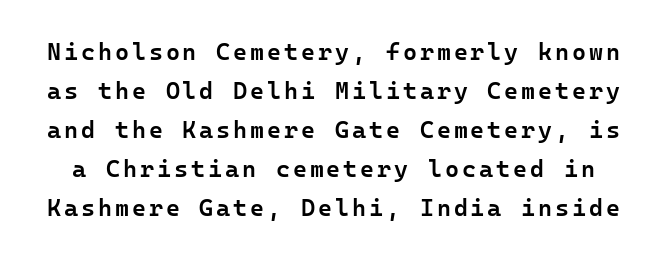
The image shows 24 px text type, upright; set normal line spacing (1.62x), not underlined.
